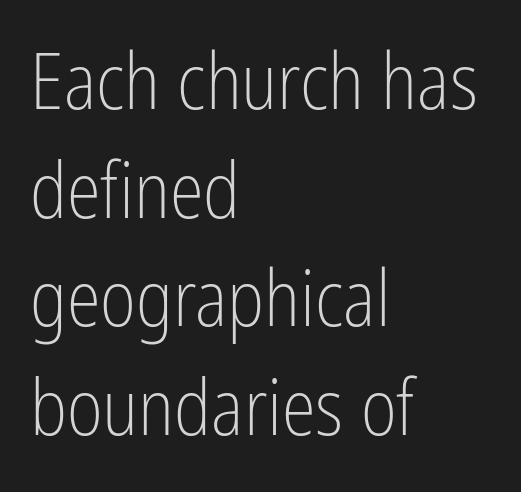
Q: Is the text bold? A: No.
Q: Is the text italic (slanted)? A: No, it is upright.
Q: Is the typeface a serif or a sans-serif typeface? A: Sans-serif.
Q: Is the text underlined? A: No.
Q: How is the paragraph aligned? A: Left-aligned.
Q: Is the spacing between letters normal or unusually wide? A: Normal.
Q: Is the spacing between lines tight, normal or loose? A: Normal.
Q: Width (condensed, normal, or wide)? A: Condensed.
Q: Stroke contrast? A: Low.
Q: x-height? A: Medium.
Q: Monospaced? A: No.
